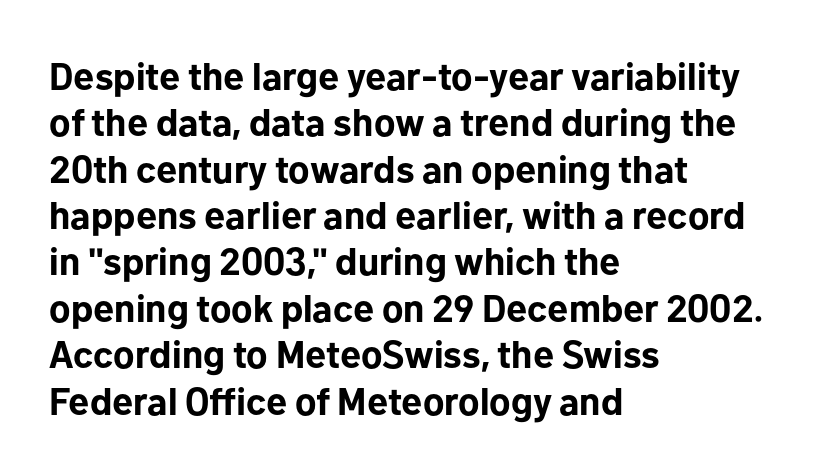
Q: Is the text bold? A: Yes.
Q: Is the text italic (slanted)? A: No, it is upright.
Q: Is the typeface a serif or a sans-serif typeface? A: Sans-serif.
Q: Is the text underlined? A: No.
Q: How is the paragraph aligned? A: Left-aligned.
Q: Is the spacing between letters normal or unusually wide? A: Normal.
Q: Width (condensed, normal, or wide)? A: Normal.
Q: Stroke contrast? A: Low.
Q: x-height? A: Medium.
Q: Monospaced? A: No.
